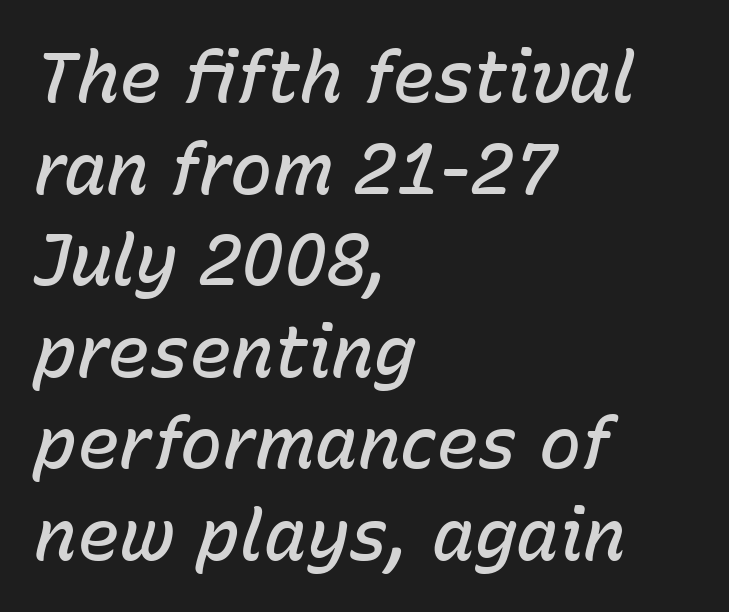
{"italic": "yes", "lean": "right", "slant_degrees": 15, "bold": "semi", "weight": "semibold", "width": "normal", "stroke_contrast": "low", "x_height": "medium", "monospaced": "no", "underline": "no", "align": "left", "line_spacing": "normal", "line_spacing_ratio": 1.29, "letter_spacing": "normal", "letter_spacing_em": 0.0, "glyph_px": 71}
